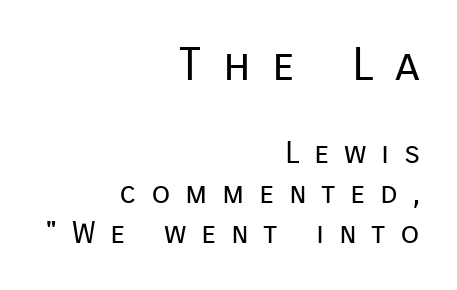
The passage shown is typed in a proportional face where columns would drift. Vertical strokes here are truly vertical. Anything drawn beneath the words? Only blank space. If you measured baseline to baseline, you'd find a middling distance. Serifs: no, the terminals of the letterforms are clean. Short note: letters widely spaced.
